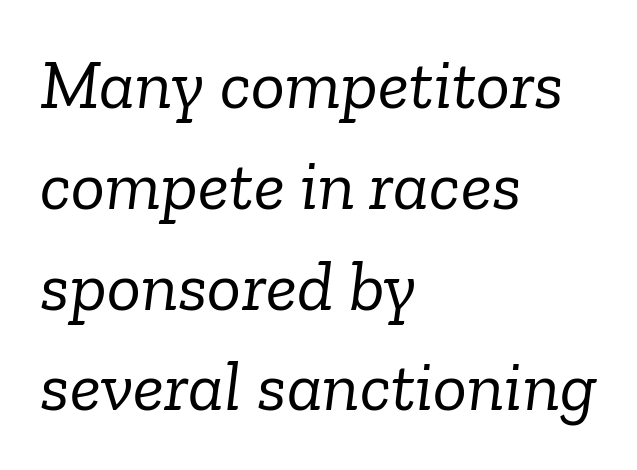
{"serif": "yes", "italic": "yes", "lean": "right", "slant_degrees": 6, "bold": "no", "weight": "light", "width": "normal", "stroke_contrast": "low", "x_height": "medium", "monospaced": "no", "underline": "no", "align": "left", "line_spacing": "normal", "line_spacing_ratio": 1.42, "letter_spacing": "normal", "letter_spacing_em": 0.0, "glyph_px": 71}
